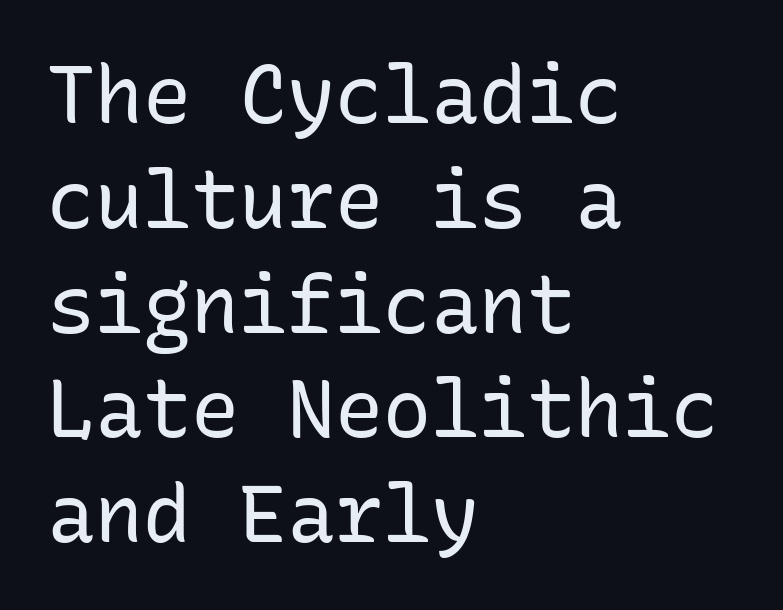
The image shows 80 px regular-weight sans-serif type, upright, monospaced; set left-aligned, normal line spacing (1.31x), normal letter spacing, not underlined; low stroke contrast and a medium x-height.
